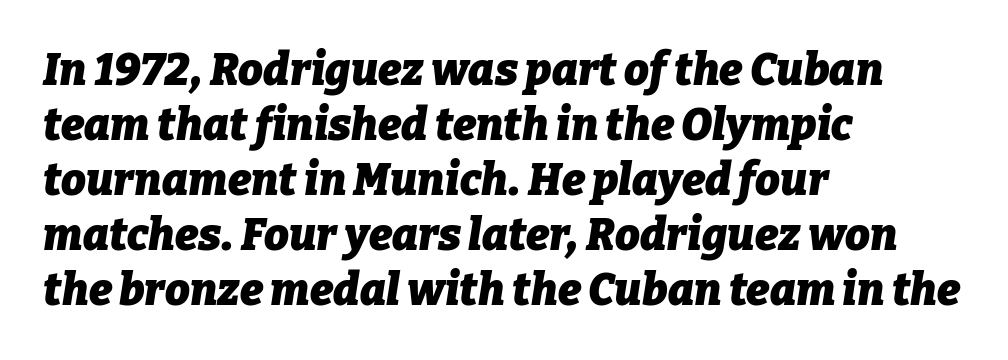
Q: Is the text bold? A: Yes.
Q: Is the text italic (slanted)? A: Yes, it leans right by about 9 degrees.
Q: Is the text underlined? A: No.
Q: How is the paragraph aligned? A: Left-aligned.
Q: Is the spacing between letters normal or unusually wide? A: Normal.
Q: Is the spacing between lines tight, normal or loose? A: Normal.
Q: Width (condensed, normal, or wide)? A: Normal.
Q: Stroke contrast? A: Low.
Q: x-height? A: Medium.
Q: Monospaced? A: No.
